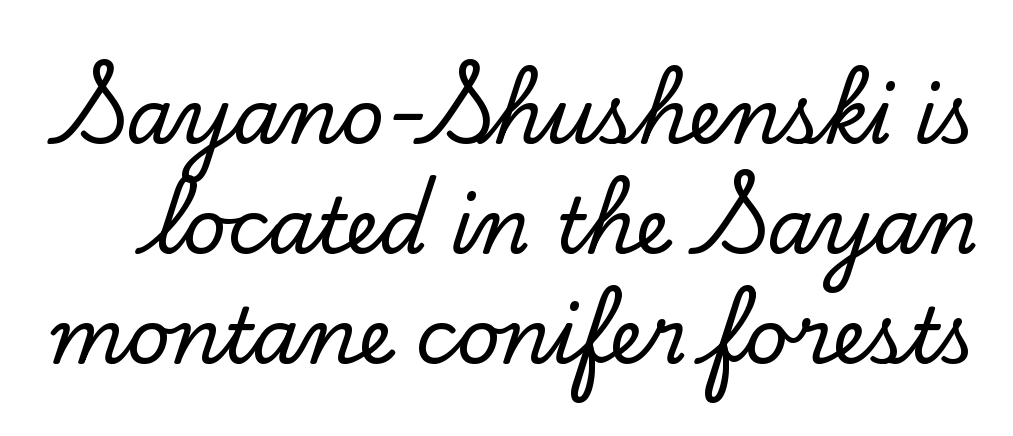
The image shows 76 px serif type; set normal line spacing (1.45x), normal letter spacing, not underlined; low stroke contrast and a small x-height.
